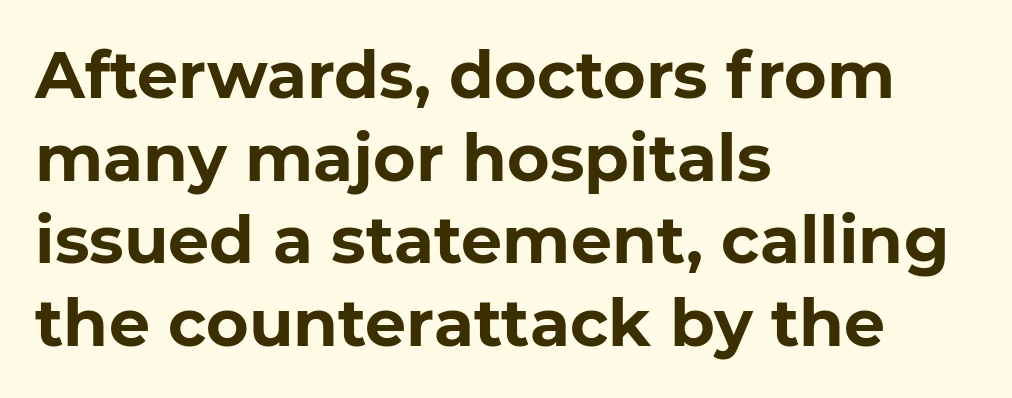
Font category for this specimen: sans-serif. Line beginnings align vertically; line endings do not. Tracking value appears to be zero — textbook default spacing. The passage shown is typed in a proportional face where columns would drift.
